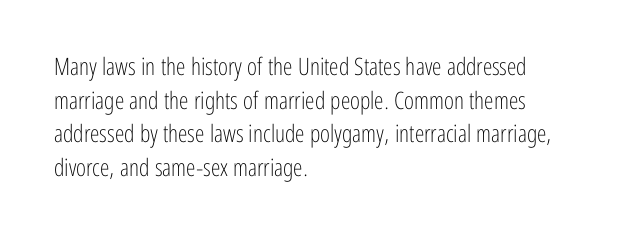
Q: Is the text bold? A: No.
Q: Is the text italic (slanted)? A: No, it is upright.
Q: Is the text underlined? A: No.
Q: How is the paragraph aligned? A: Left-aligned.
Q: Is the spacing between letters normal or unusually wide? A: Normal.
Q: Is the spacing between lines tight, normal or loose? A: Normal.
